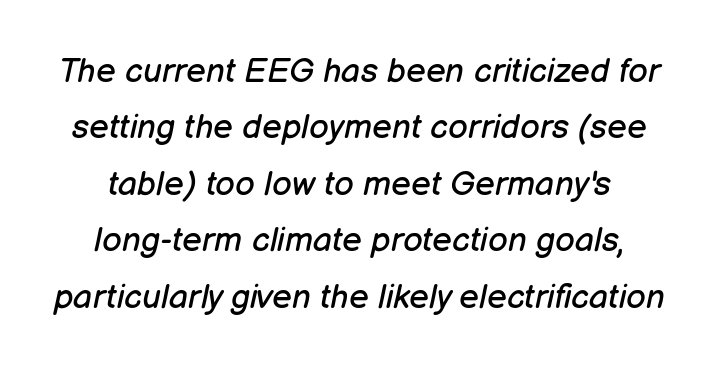
The space beneath each line is pristine and unruled. These lines are rendered in a variable-pitch font. The weight would be labelled regular, book, light, or lighter still. This is oblique type, the kind used for emphasis or titles. Compared with typical body copy, the letter spacing here is the same. The block of text has a typical density, with ordinary space between rows.
